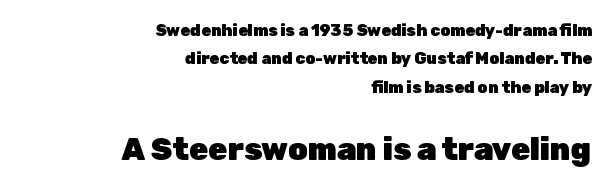
Q: Is the text bold? A: Yes.
Q: Is the text italic (slanted)? A: No, it is upright.
Q: Is the typeface a serif or a sans-serif typeface? A: Sans-serif.
Q: Is the text underlined? A: No.
Q: How is the paragraph aligned? A: Right-aligned.
Q: Is the spacing between letters normal or unusually wide? A: Normal.
Q: Which block of text is set in a larger size, the first (top) or the second (bottom)? A: The second (bottom) one.
Q: Width (condensed, normal, or wide)? A: Normal.
Q: Stroke contrast? A: Low.
Q: x-height? A: Medium.
Q: Monospaced? A: No.
